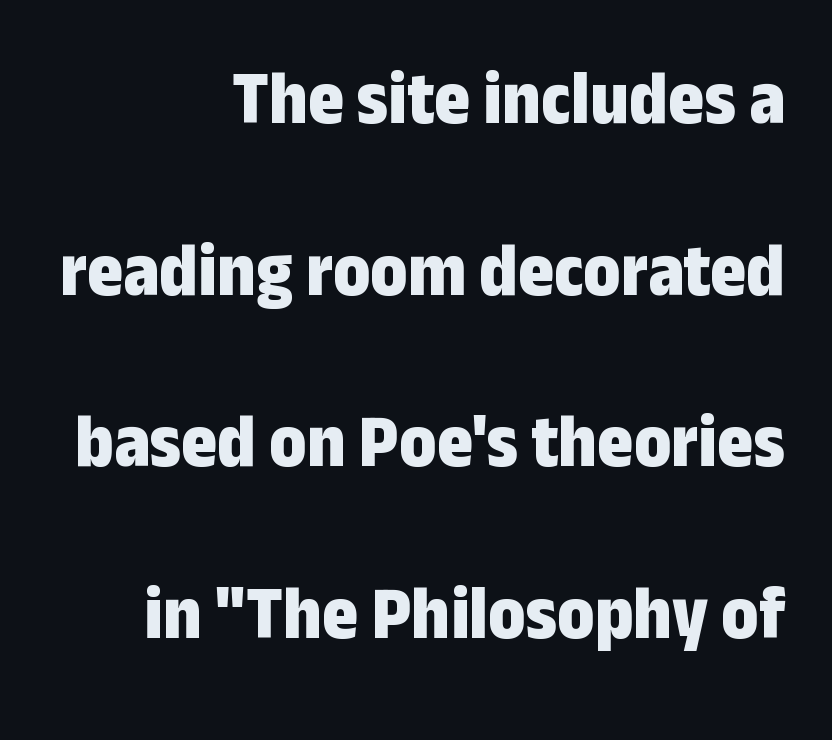
The image shows 77 px bold, condensed sans-serif type, upright; set right-aligned, loose line spacing (2.23x), normal letter spacing, not underlined; low stroke contrast and a medium x-height.
